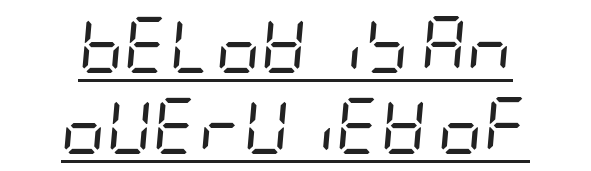
What's the leading like? Ordinary, nothing unusual. Caption: multi-line text, centered on the measure. How are the letters spaced? Ordinarily, with no added tracking. Unbolded letterforms with no extra heft. Compared with ordinary roman type, these characters are visibly tilted.
